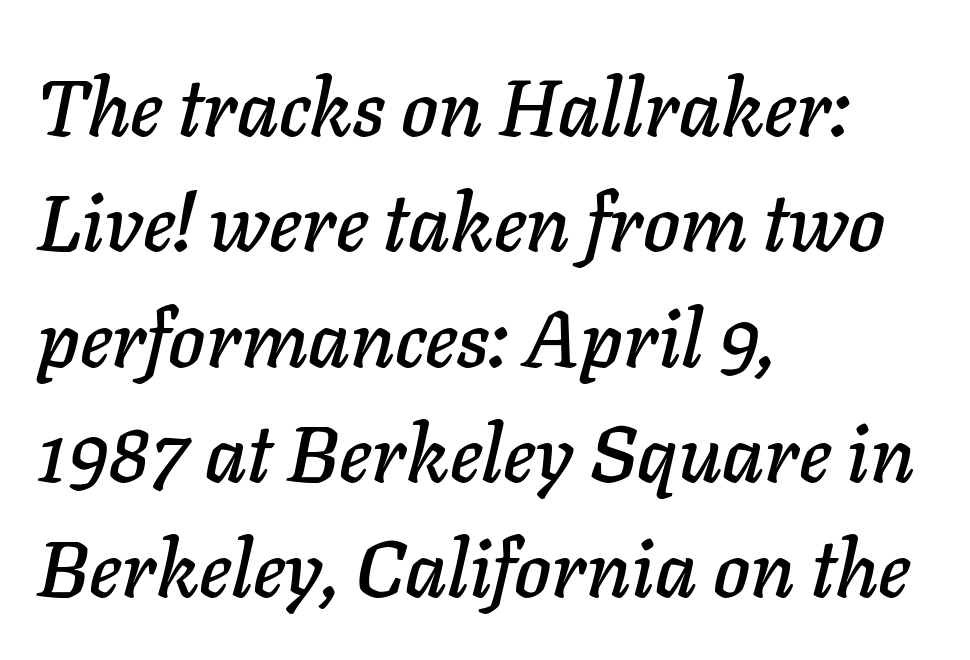
The image shows 79 px text type, italic (leaning right); set left-aligned, normal line spacing (1.46x), normal letter spacing, not underlined; low stroke contrast and a medium x-height.
